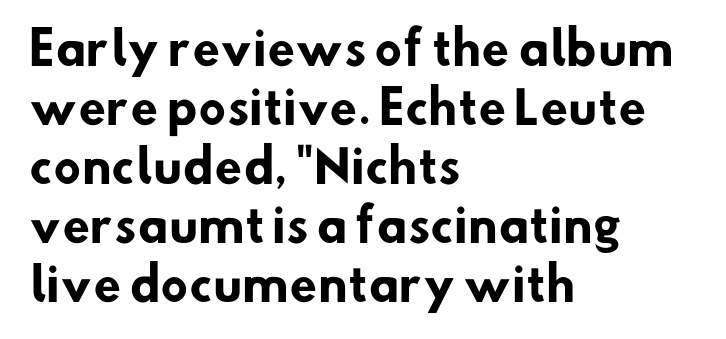
{"serif": "no", "bold": "yes", "weight": "heavy", "width": "normal", "stroke_contrast": "low", "x_height": "small", "monospaced": "no", "underline": "no", "align": "left", "line_spacing": "normal", "line_spacing_ratio": 1.31, "letter_spacing": "normal", "letter_spacing_em": 0.0, "glyph_px": 45}
